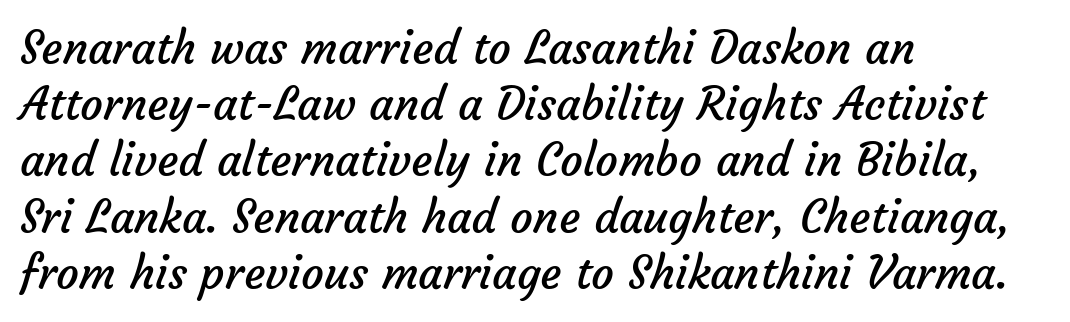
{"serif": "no", "bold": "no", "weight": "regular", "width": "normal", "stroke_contrast": "low", "x_height": "medium", "monospaced": "no", "underline": "no", "align": "left", "line_spacing": "normal", "line_spacing_ratio": 1.25, "letter_spacing": "normal", "letter_spacing_em": 0.0, "glyph_px": 45}
